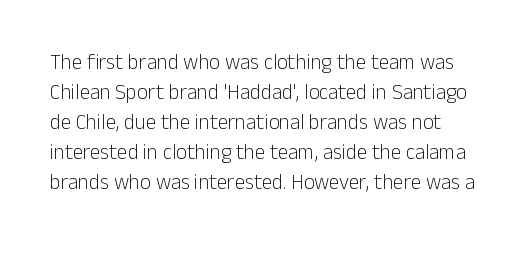
{"italic": "no", "bold": "no", "underline": "no", "line_spacing": "normal", "line_spacing_ratio": 1.43, "letter_spacing": "normal", "letter_spacing_em": 0.0, "glyph_px": 21}
